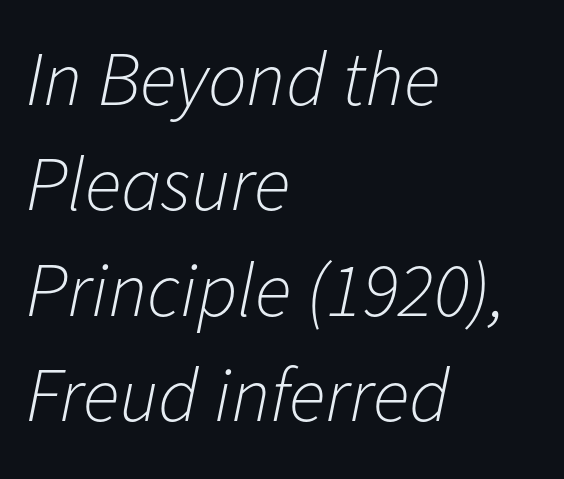
Q: Is the text bold? A: No.
Q: Is the text italic (slanted)? A: Yes, it leans right by about 11 degrees.
Q: Is the text underlined? A: No.
Q: How is the paragraph aligned? A: Left-aligned.
Q: Is the spacing between letters normal or unusually wide? A: Normal.
Q: Is the spacing between lines tight, normal or loose? A: Normal.
Q: Width (condensed, normal, or wide)? A: Normal.
Q: Stroke contrast? A: Low.
Q: x-height? A: Medium.
Q: Monospaced? A: No.
